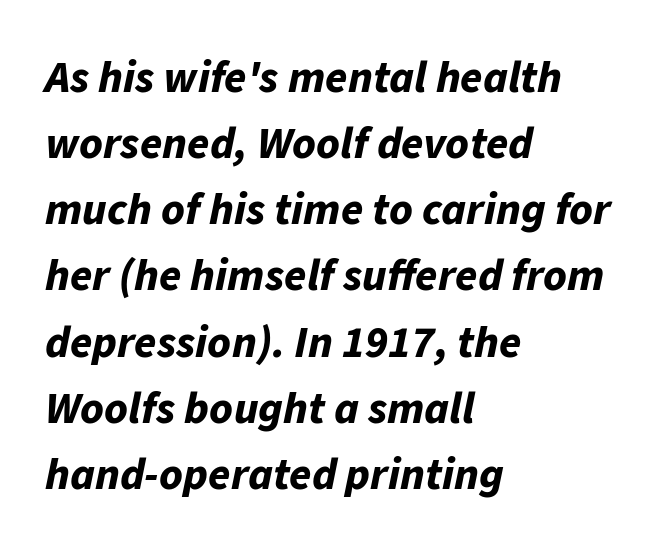
{"italic": "yes", "lean": "right", "slant_degrees": 11, "bold": "yes", "weight": "bold", "width": "normal", "stroke_contrast": "low", "x_height": "medium", "monospaced": "no", "underline": "no", "align": "left", "line_spacing": "normal", "line_spacing_ratio": 1.47, "letter_spacing": "normal", "letter_spacing_em": 0.0, "glyph_px": 45}
